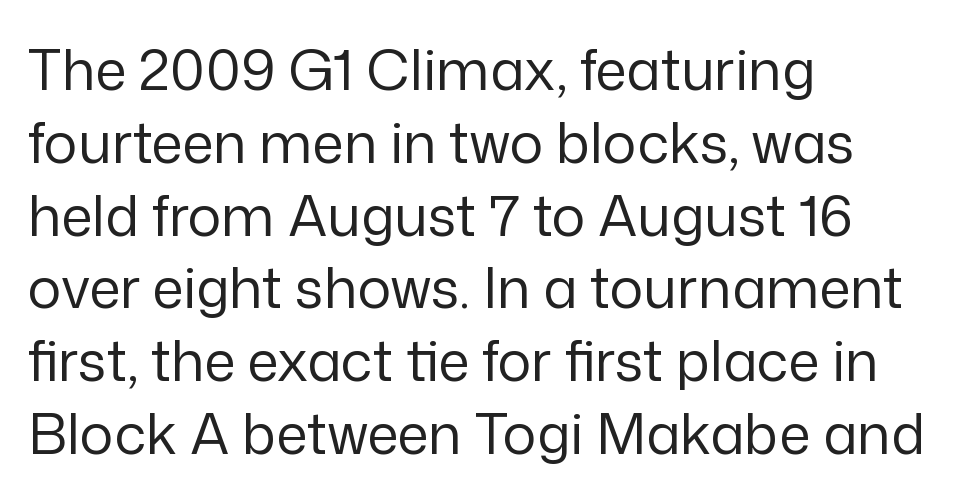
Q: Is the text bold? A: No.
Q: Is the text italic (slanted)? A: No, it is upright.
Q: Is the typeface a serif or a sans-serif typeface? A: Sans-serif.
Q: Is the text underlined? A: No.
Q: How is the paragraph aligned? A: Left-aligned.
Q: Is the spacing between letters normal or unusually wide? A: Normal.
Q: Is the spacing between lines tight, normal or loose? A: Normal.
Q: Width (condensed, normal, or wide)? A: Normal.
Q: Stroke contrast? A: Low.
Q: x-height? A: Medium.
Q: Monospaced? A: No.
